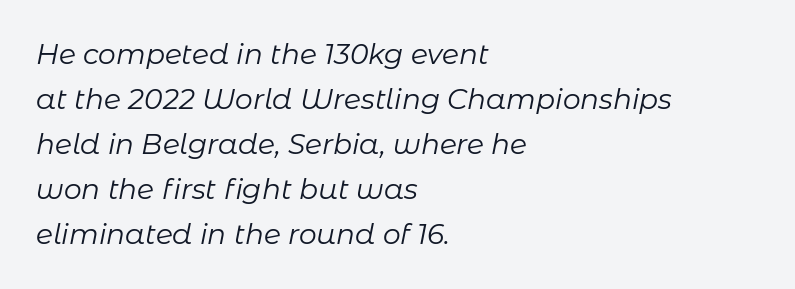
The image shows 28 px regular-weight type, italic (leaning right); set left-aligned, normal line spacing (1.61x), normal letter spacing, not underlined; low stroke contrast and a medium x-height.
